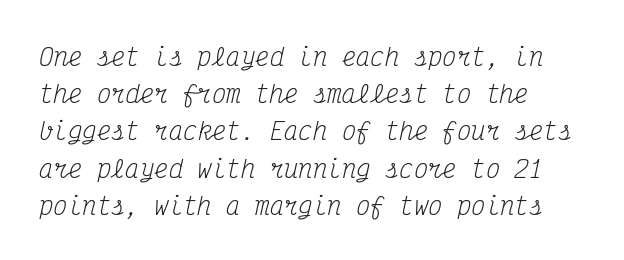
The image shows 24 px text type, italic (leaning right); set left-aligned, normal line spacing (1.55x), normal letter spacing, not underlined.
